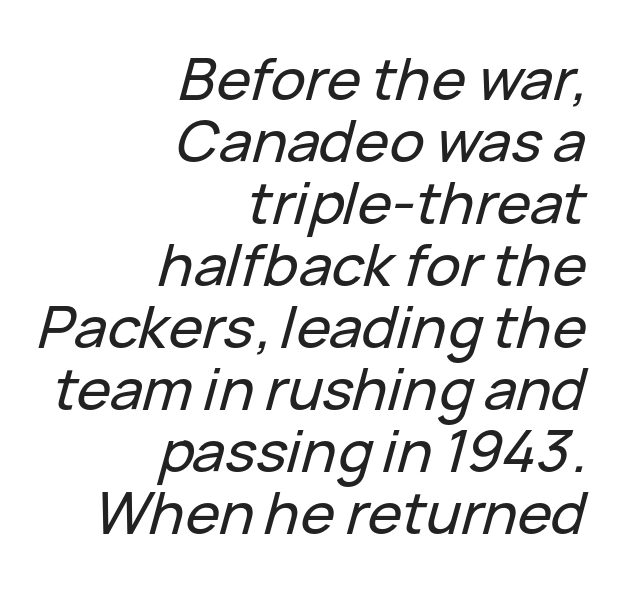
The image shows 58 px text type, italic (leaning right); set right-aligned, tight line spacing (1.07x), normal letter spacing, not underlined; low stroke contrast and a medium x-height.
